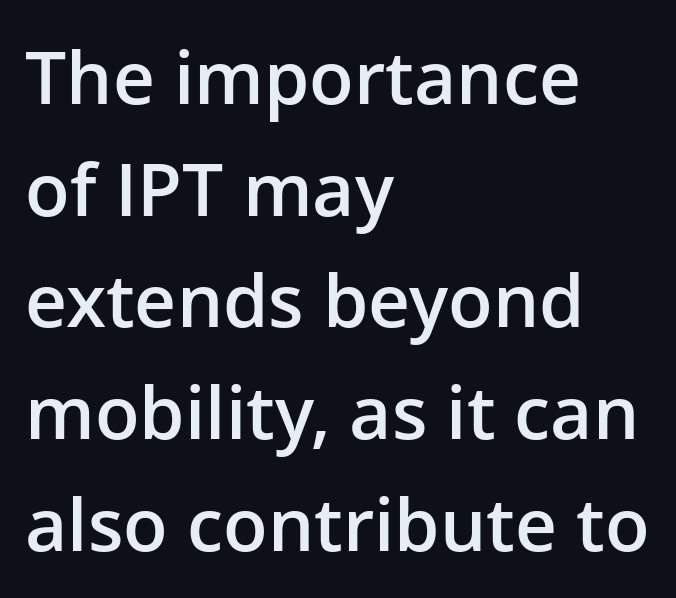
Q: Is the text bold? A: Semi-bold.
Q: Is the text italic (slanted)? A: No, it is upright.
Q: Is the typeface a serif or a sans-serif typeface? A: Sans-serif.
Q: Is the text underlined? A: No.
Q: How is the paragraph aligned? A: Left-aligned.
Q: Is the spacing between letters normal or unusually wide? A: Normal.
Q: Is the spacing between lines tight, normal or loose? A: Normal.
Q: Width (condensed, normal, or wide)? A: Normal.
Q: Stroke contrast? A: Low.
Q: x-height? A: Medium.
Q: Monospaced? A: No.
